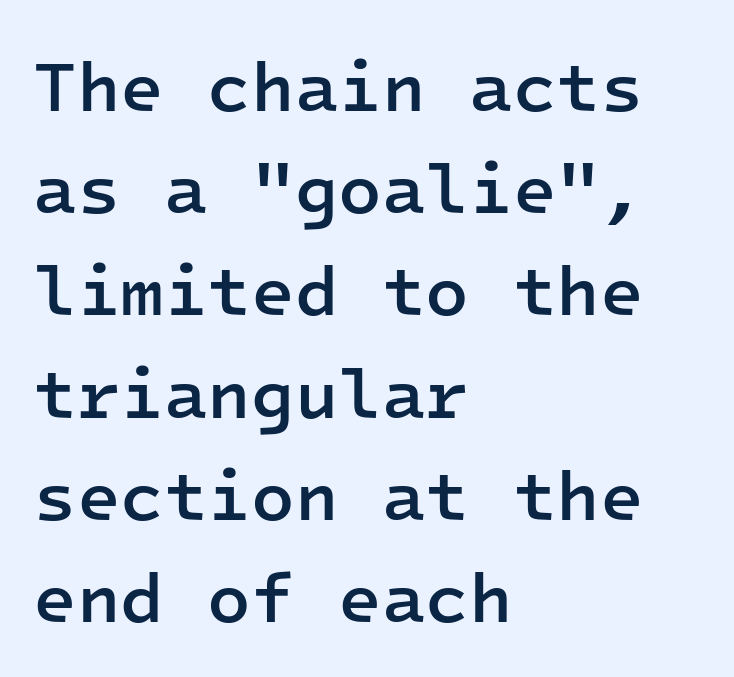
The image shows 71 px semibold sans-serif type, upright, monospaced; set left-aligned, normal line spacing (1.44x), normal letter spacing, not underlined; low stroke contrast and a medium x-height.
